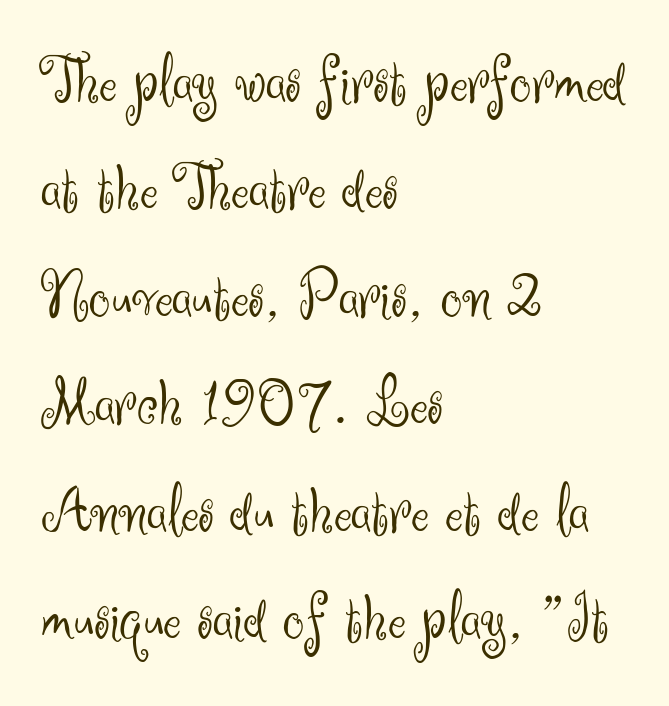
Q: Is the text bold? A: No.
Q: Is the text italic (slanted)? A: No, it is upright.
Q: Is the typeface a serif or a sans-serif typeface? A: Sans-serif.
Q: Is the text underlined? A: No.
Q: How is the paragraph aligned? A: Left-aligned.
Q: Is the spacing between letters normal or unusually wide? A: Normal.
Q: Is the spacing between lines tight, normal or loose? A: Normal.
Q: Width (condensed, normal, or wide)? A: Normal.
Q: Stroke contrast? A: Medium.
Q: x-height? A: Small.
Q: Monospaced? A: No.
